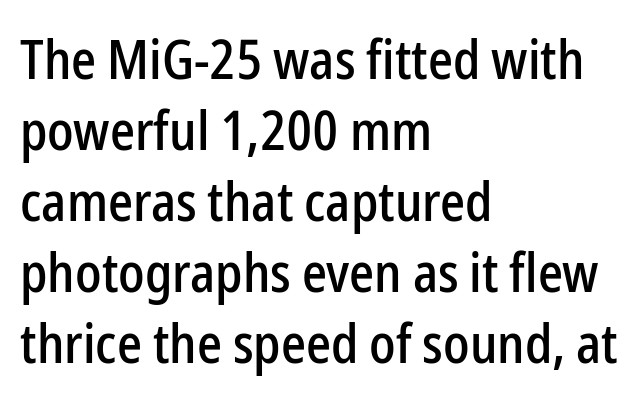
Q: Is the text italic (slanted)? A: No, it is upright.
Q: Is the typeface a serif or a sans-serif typeface? A: Sans-serif.
Q: Is the text underlined? A: No.
Q: How is the paragraph aligned? A: Left-aligned.
Q: Is the spacing between letters normal or unusually wide? A: Normal.
Q: Is the spacing between lines tight, normal or loose? A: Normal.
Q: Width (condensed, normal, or wide)? A: Condensed.
Q: Stroke contrast? A: Low.
Q: x-height? A: Medium.
Q: Monospaced? A: No.
